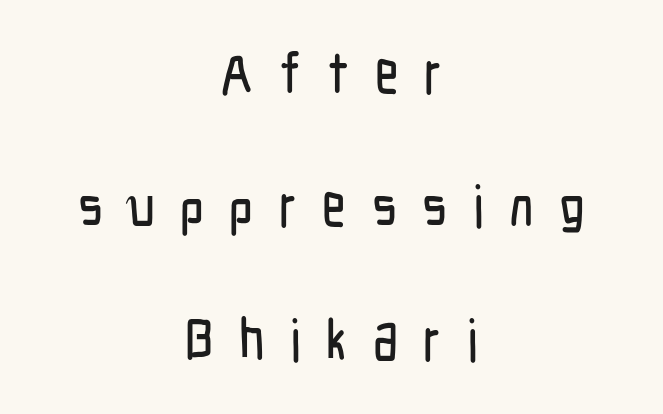
Q: Is the text italic (slanted)? A: No, it is upright.
Q: Is the typeface a serif or a sans-serif typeface? A: Sans-serif.
Q: Is the text underlined? A: No.
Q: How is the paragraph aligned? A: Centered.
Q: Is the spacing between letters normal or unusually wide? A: Unusually wide.
Q: Is the spacing between lines tight, normal or loose? A: Loose.
Q: Width (condensed, normal, or wide)? A: Condensed.
Q: Stroke contrast? A: Low.
Q: x-height? A: Medium.
Q: Monospaced? A: No.
